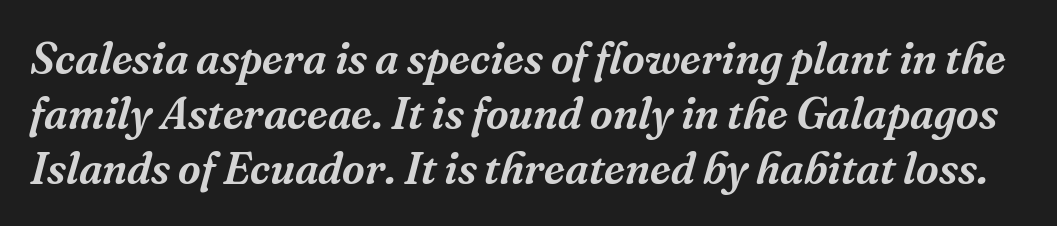
The image shows 44 px serif type, italic (leaning right); set normal line spacing (1.25x), normal letter spacing, not underlined; medium stroke contrast and a medium x-height.
